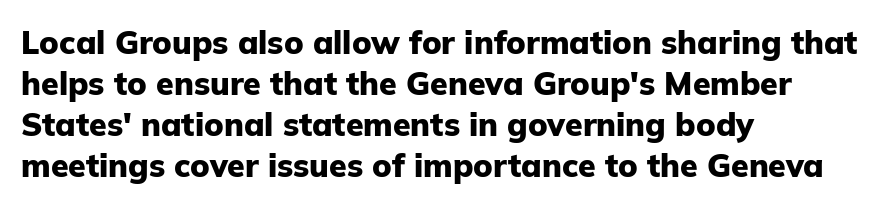
Posture: straight, roman, zero tilt. The block of text has a typical density, with ordinary space between rows. Unlike a traditional serif, this face leaves its strokes unadorned. Unmarked baselines from the first word to the last.
